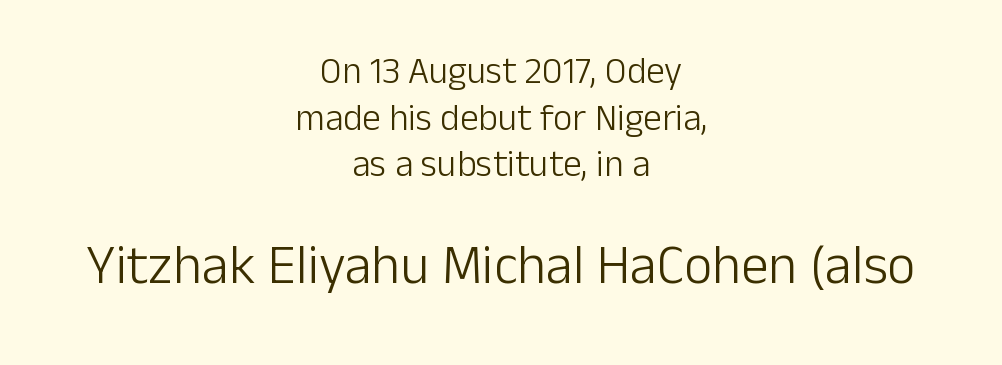
{"serif": "no", "italic": "no", "bold": "no", "weight": "light", "width": "normal", "stroke_contrast": "low", "x_height": "medium", "monospaced": "no", "underline": "no", "align": "center", "line_spacing": "normal", "line_spacing_ratio": 1.26, "letter_spacing": "normal", "letter_spacing_em": 0.0, "larger_block": "second", "size_ratio": 1.49, "glyph_px": 55}
